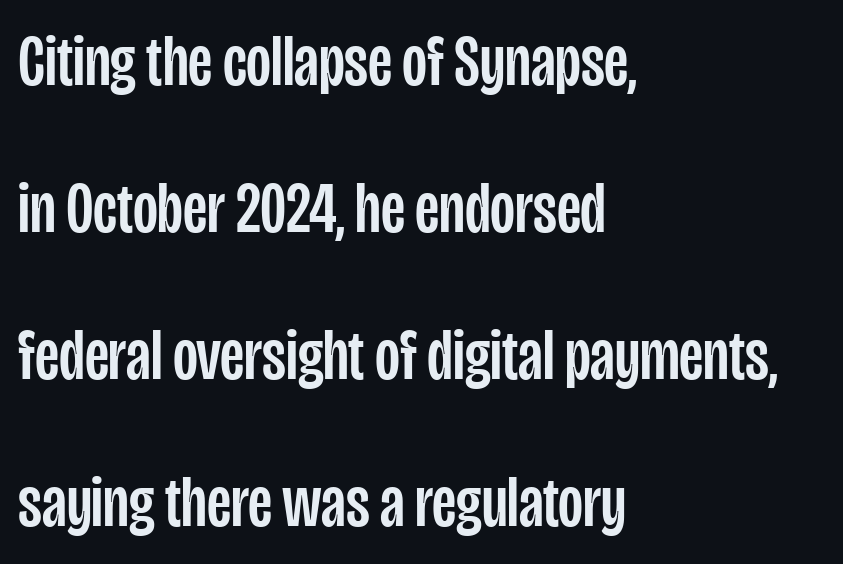
Look at the tracking — it's just the regular setting, nothing added. Every row of glyphs begins at an identical x-position on the left. Descenders are the only things crossing below the line. Varying glyph widths throughout — classic text-font behaviour.
